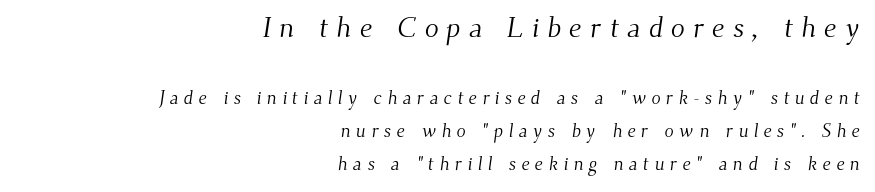
The type family on display is of the serif kind. The horizontal fit of the characters is loose and conspicuously gappy. Here the designer chose a conventional face with non-uniform glyph widths. This sample is right-justified, so line beginnings fall wherever the words allow.
